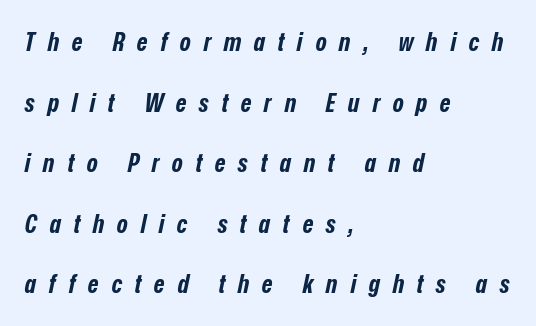
{"italic": "yes", "lean": "right", "slant_degrees": 12, "bold": "yes", "underline": "no", "align": "left", "line_spacing": "loose", "line_spacing_ratio": 2.33, "letter_spacing": "wide", "letter_spacing_em": 0.49, "glyph_px": 26}
